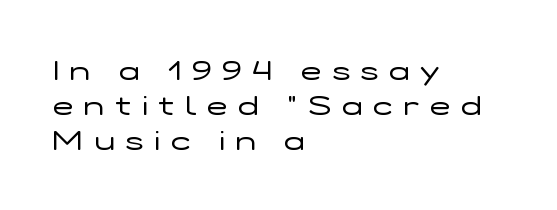
The image shows 27 px text type, upright; set left-aligned, normal line spacing (1.29x), unusually wide letter spacing (+0.41 em), not underlined.
